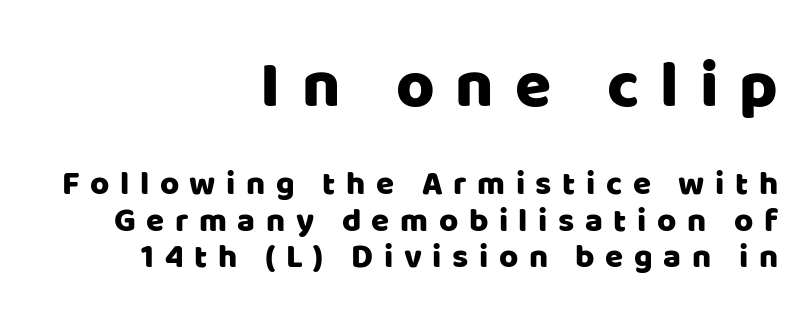
{"serif": "no", "italic": "no", "width": "normal", "stroke_contrast": "low", "x_height": "large", "monospaced": "no", "underline": "no", "align": "right", "line_spacing": "tight", "line_spacing_ratio": 1.1, "letter_spacing": "wide", "letter_spacing_em": 0.32, "larger_block": "first", "size_ratio": 2.0, "glyph_px": 66}
